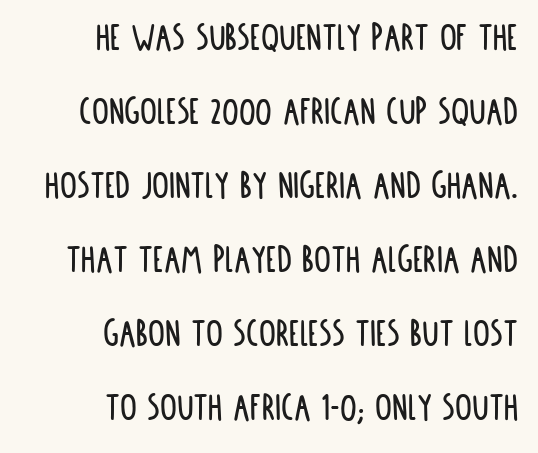
Spacing verdict: proportional, widths tailored to each character. This rendering employs a face without finishing strokes, i.e., a sans-serif. Each row of text sits above clean, open space. The type is set solid horizontally, with unmodified tracking. Notice how the passage keeps a crisp vertical edge on the right only. Upright lettering throughout.
